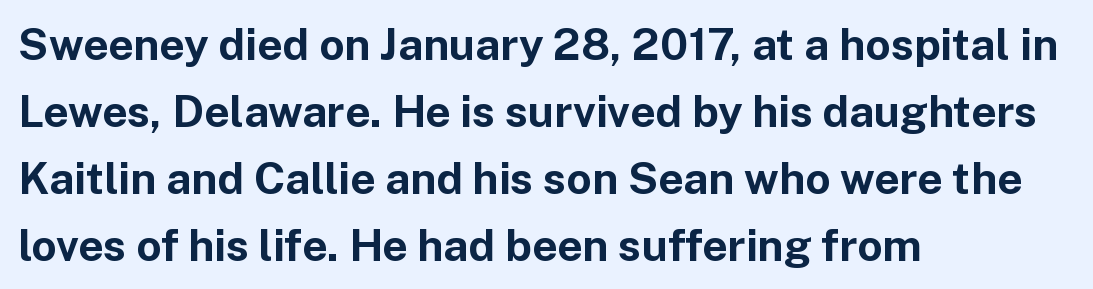
The image shows 44 px bold sans-serif type, upright; set left-aligned, normal line spacing (1.52x), normal letter spacing, not underlined; low stroke contrast and a medium x-height.
